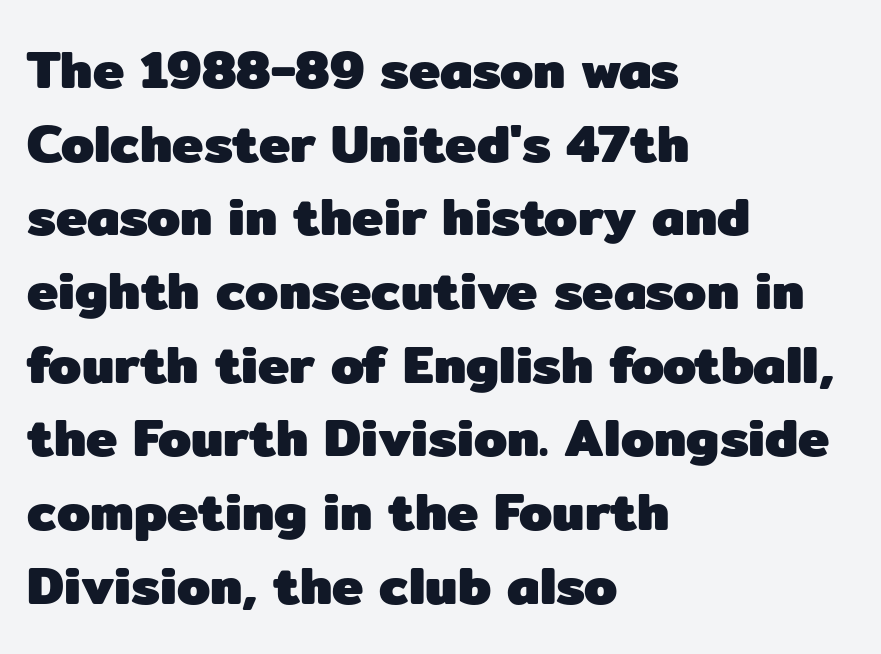
The image shows 53 px heavy sans-serif type, upright; set left-aligned, normal line spacing (1.39x), normal letter spacing, not underlined; low stroke contrast and a medium x-height.
